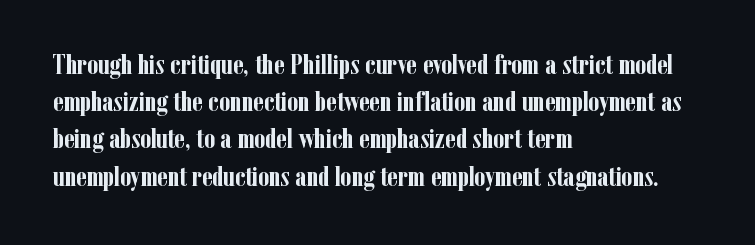
Q: Is the text bold? A: Yes.
Q: Is the text italic (slanted)? A: No, it is upright.
Q: Is the typeface a serif or a sans-serif typeface? A: Serif.
Q: Is the text underlined? A: No.
Q: How is the paragraph aligned? A: Left-aligned.
Q: Is the spacing between letters normal or unusually wide? A: Normal.
Q: Is the spacing between lines tight, normal or loose? A: Normal.
Q: Width (condensed, normal, or wide)? A: Condensed.
Q: Stroke contrast? A: Low.
Q: x-height? A: Medium.
Q: Monospaced? A: No.
